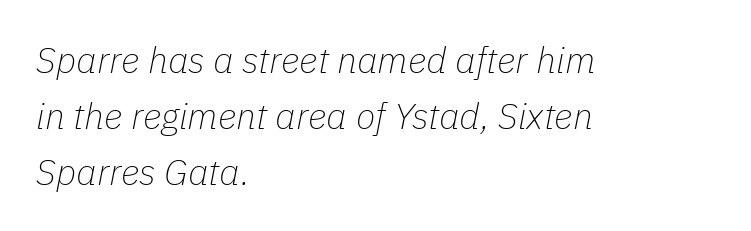
{"italic": "yes", "lean": "right", "slant_degrees": 11, "bold": "no", "weight": "thin", "width": "normal", "stroke_contrast": "low", "x_height": "medium", "monospaced": "no", "underline": "no", "align": "left", "line_spacing": "normal", "line_spacing_ratio": 1.55, "letter_spacing": "normal", "letter_spacing_em": 0.0, "glyph_px": 36}
